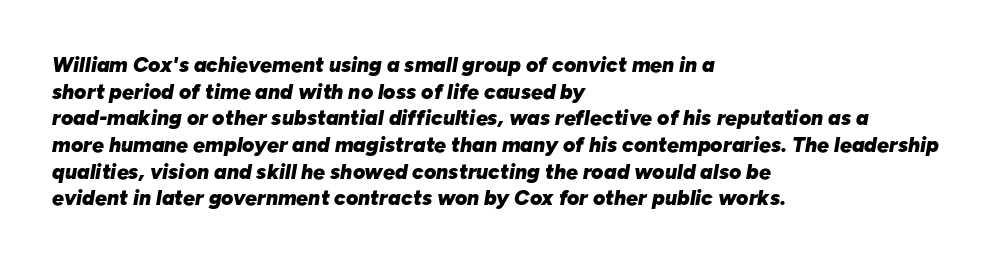
The image shows 21 px bold type, italic (leaning right); set left-aligned, normal line spacing (1.27x), normal letter spacing, not underlined.
